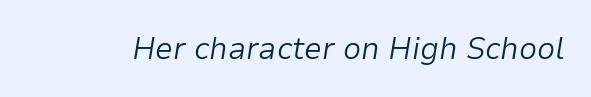
No extra ink here — the face is not bold. Tracking value appears to be zero — textbook default spacing. A typesetter would call this proportional, since set widths differ per character. Beneath every word, the page is bare. This is oblique type, the kind used for emphasis or titles.
